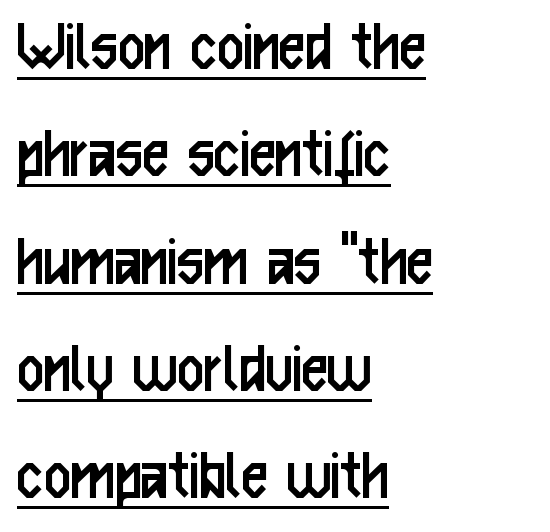
The passage shown is typeset with a sans-serif family. These lines stack with their left ends in a neat column. Underlining? Definitely there. Varying glyph widths throughout — classic text-font behaviour. A normal amount of white space separates one row of letters from the next.
